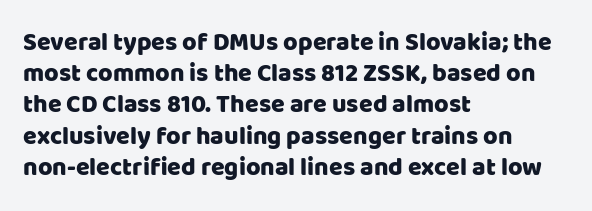
The image shows 25 px text type, upright; set left-aligned, normal line spacing (1.25x), normal letter spacing, not underlined.
